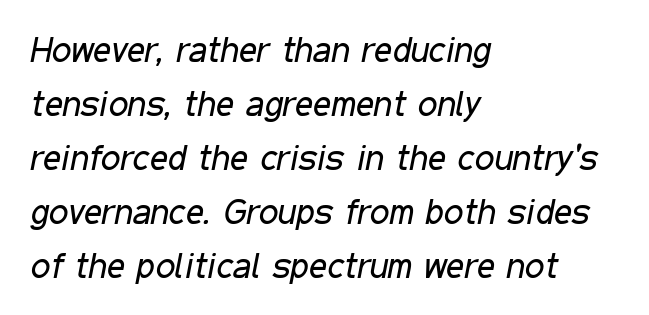
Spacing verdict: proportional, widths tailored to each character. Each stroke keeps to a modest, everyday thickness or less. The rows are spaced the way most documents space them. Descenders hang freely into open space. Designer's note — italics engaged. The lines in this sample share a left origin and differ only in where they stop.
